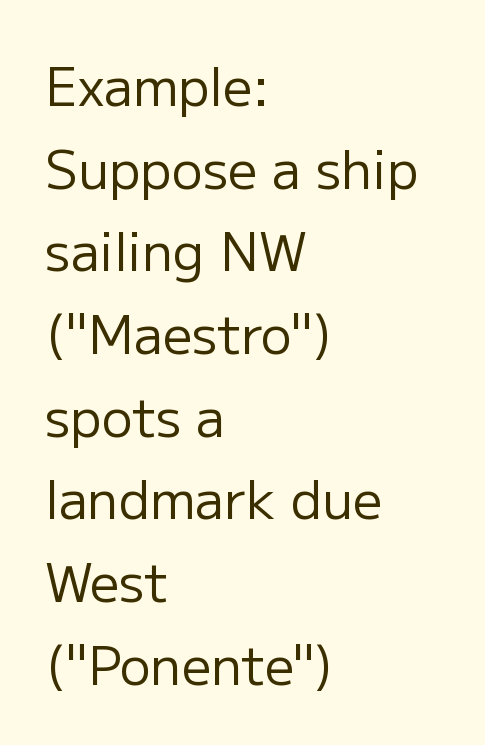
The image shows 52 px regular-weight sans-serif type, upright; set left-aligned, normal line spacing (1.59x), normal letter spacing, not underlined; low stroke contrast and a medium x-height.
